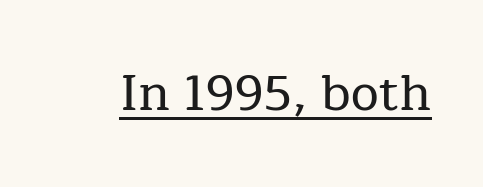
Q: Is the text italic (slanted)? A: No, it is upright.
Q: Is the typeface a serif or a sans-serif typeface? A: Serif.
Q: Is the text underlined? A: Yes.
Q: Is the spacing between letters normal or unusually wide? A: Normal.
Q: Width (condensed, normal, or wide)? A: Normal.
Q: Stroke contrast? A: Low.
Q: x-height? A: Medium.
Q: Monospaced? A: No.
